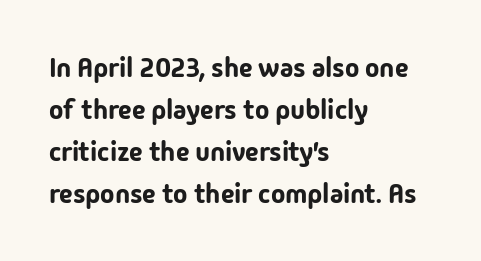
Decoration check: the copy has no underline. You can tell it's not italic because the verticals are truly vertical. Is the letter spacing exaggerated? No — it looks like the ordinary default. A classic flush-left, rag-right setting is used for this passage. Baseline-to-baseline distance is the conventional proportion of letter height.
